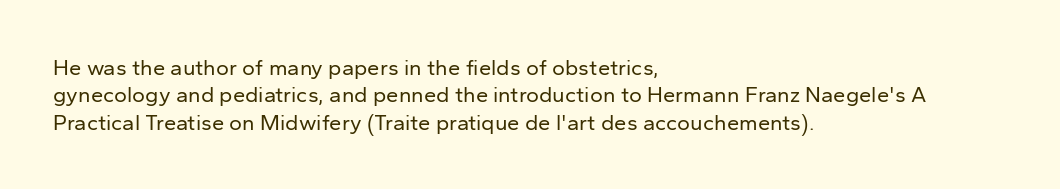
The image shows 22 px text type, upright; set left-aligned, line spacing 1.24x, normal letter spacing, not underlined.
